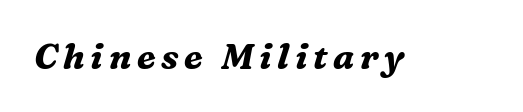
The image shows 35 px bold serif type, italic (leaning right); set not underlined; medium stroke contrast and a medium x-height.
